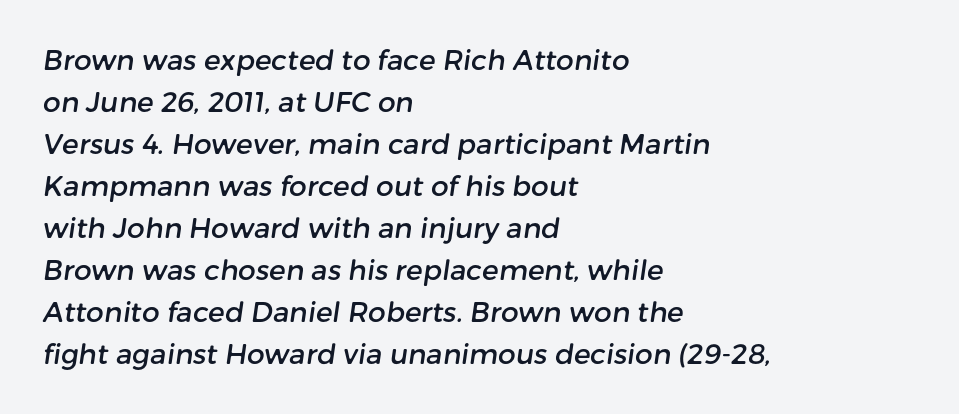
{"serif": "no", "width": "normal", "stroke_contrast": "low", "x_height": "medium", "monospaced": "no", "underline": "no", "align": "left", "line_spacing": "normal", "line_spacing_ratio": 1.5, "letter_spacing": "normal", "letter_spacing_em": 0.0, "glyph_px": 28}
